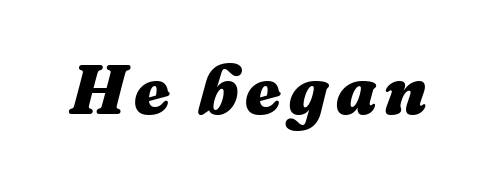
These lines were composed using italics. Check under the words: just untouched page. Each letter keeps its own natural width here, so spacing adapts to shape. As a designer I'd log this as weight 700, bold.
